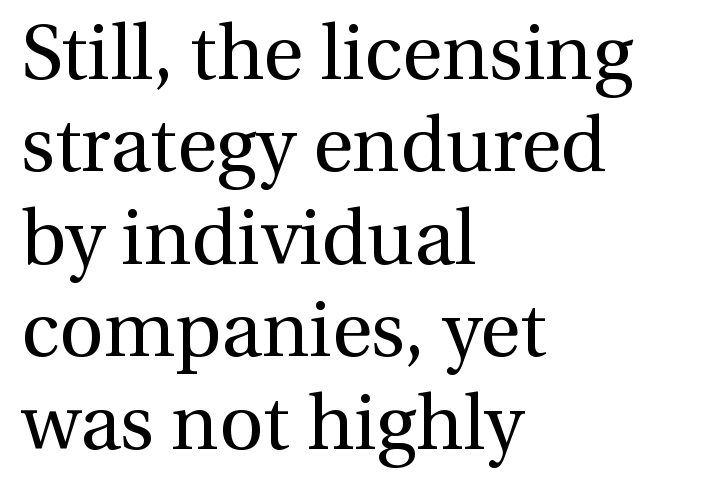
{"serif": "yes", "italic": "no", "bold": "no", "weight": "regular", "width": "normal", "stroke_contrast": "medium", "x_height": "medium", "monospaced": "no", "underline": "no", "align": "left", "line_spacing_ratio": 1.2, "letter_spacing": "normal", "letter_spacing_em": 0.0, "glyph_px": 77}
